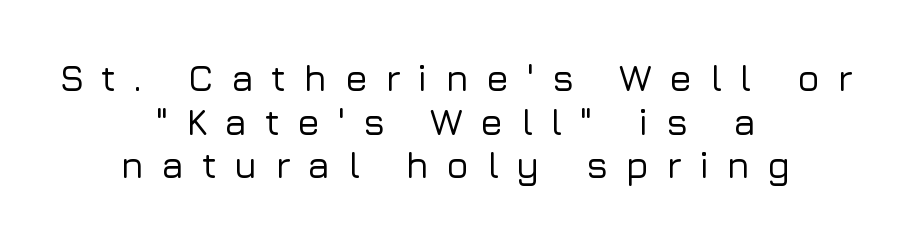
Typographically, this falls in the sans-serif category. Type without underlining. This sample is center-justified, so both line endings float freely. Varying glyph widths throughout — classic text-font behaviour.
